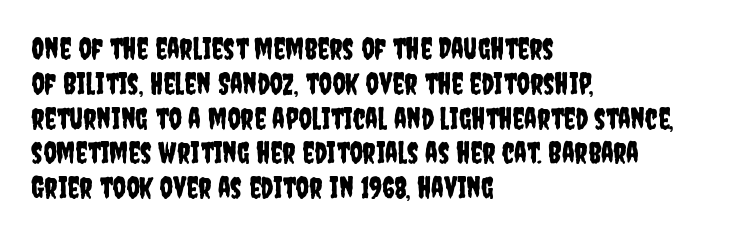
{"serif": "no", "italic": "no", "width": "condensed", "stroke_contrast": "low", "x_height": "large", "monospaced": "no", "underline": "no", "align": "left", "line_spacing_ratio": 1.2, "letter_spacing": "normal", "letter_spacing_em": 0.0, "glyph_px": 29}
